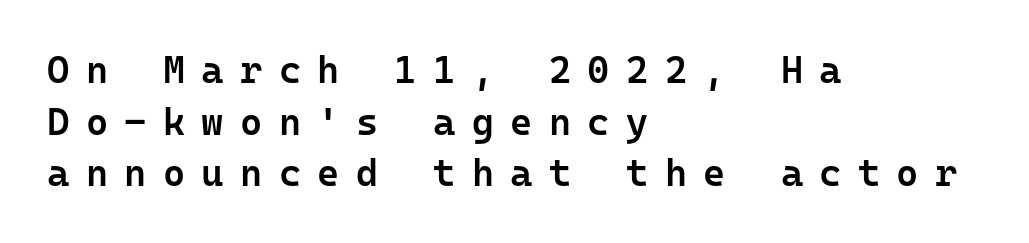
The image shows 38 px semibold sans-serif type, upright, monospaced; set left-aligned, normal line spacing (1.36x), unusually wide letter spacing (+0.43 em), not underlined; low stroke contrast and a medium x-height.
